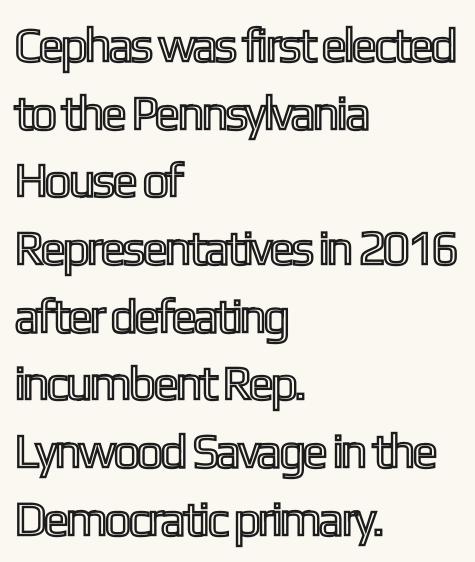
Q: Is the text italic (slanted)? A: No, it is upright.
Q: Is the text underlined? A: No.
Q: How is the paragraph aligned? A: Left-aligned.
Q: Is the spacing between letters normal or unusually wide? A: Normal.
Q: Is the spacing between lines tight, normal or loose? A: Normal.
Q: Width (condensed, normal, or wide)? A: Condensed.
Q: x-height? A: Medium.
Q: Monospaced? A: No.
